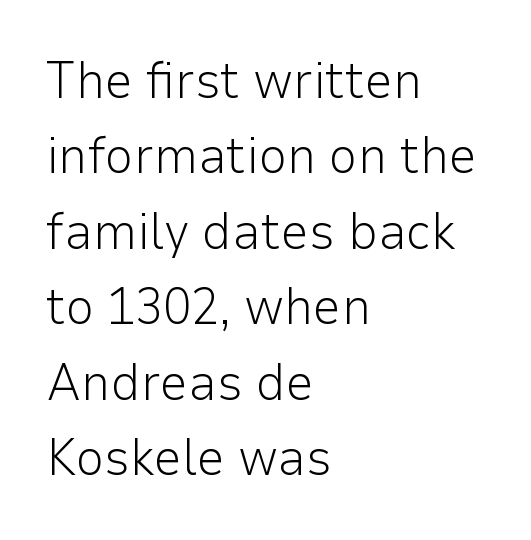
It's the straight-up-and-down kind of type. Layout note: lines flush left. The typesetting does not lean heavy: it is not bold. One glance says typical: line gaps are just what's usual. Standard letterfit; no display-style spreading of the glyphs. A bare baseline throughout the passage.
